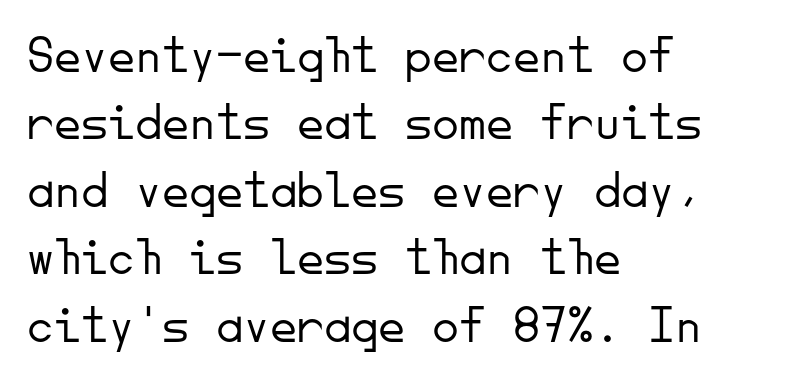
Q: Is the text bold? A: No.
Q: Is the text italic (slanted)? A: No, it is upright.
Q: Is the typeface a serif or a sans-serif typeface? A: Sans-serif.
Q: Is the text underlined? A: No.
Q: How is the paragraph aligned? A: Left-aligned.
Q: Is the spacing between letters normal or unusually wide? A: Normal.
Q: Is the spacing between lines tight, normal or loose? A: Normal.
Q: Width (condensed, normal, or wide)? A: Normal.
Q: Stroke contrast? A: Low.
Q: x-height? A: Small.
Q: Monospaced? A: Yes.
